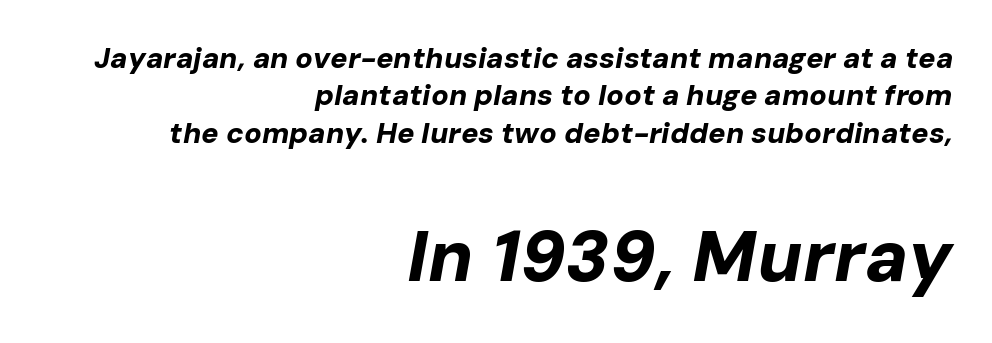
Compare the two chunks: the lower has the greater cap height. Descenders hang freely into open space. Each new line begins a customary step beneath the previous one. Letter spacing: default. The font's italic variant was chosen for this text.
